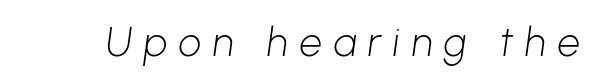
Is the letter spacing exaggerated? Yes — the characters are pushed far apart. The characters are drawn with everyday or finer stroke widths. Bare-footed words on every line. A typesetter would call this proportional, since set widths differ per character. The rendering shows plain stroke endings on the letterforms — a sans-serif design.
